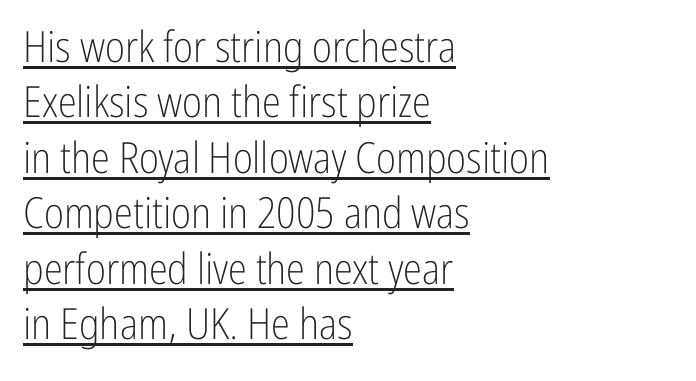
The image shows 43 px light, condensed sans-serif type, upright; set left-aligned, normal line spacing (1.29x), normal letter spacing, underlined; low stroke contrast and a medium x-height.
